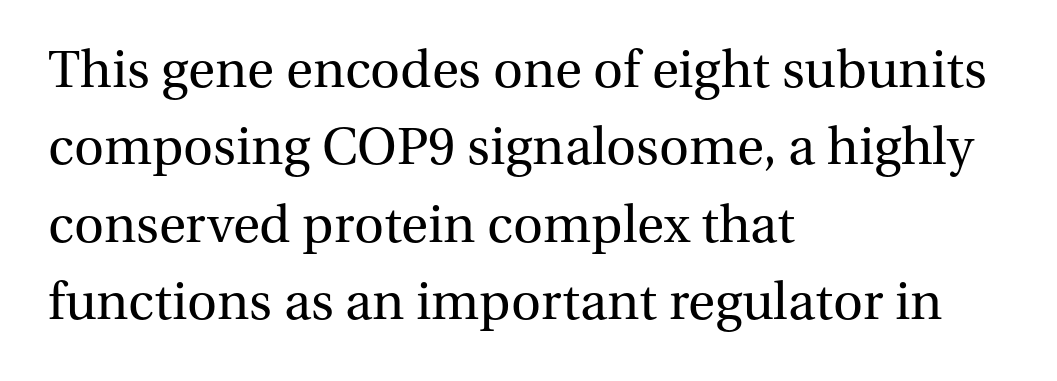
Q: Is the text bold? A: No.
Q: Is the text italic (slanted)? A: No, it is upright.
Q: Is the typeface a serif or a sans-serif typeface? A: Serif.
Q: Is the text underlined? A: No.
Q: How is the paragraph aligned? A: Left-aligned.
Q: Is the spacing between letters normal or unusually wide? A: Normal.
Q: Is the spacing between lines tight, normal or loose? A: Normal.
Q: Width (condensed, normal, or wide)? A: Normal.
Q: Stroke contrast? A: Medium.
Q: x-height? A: Medium.
Q: Monospaced? A: No.
